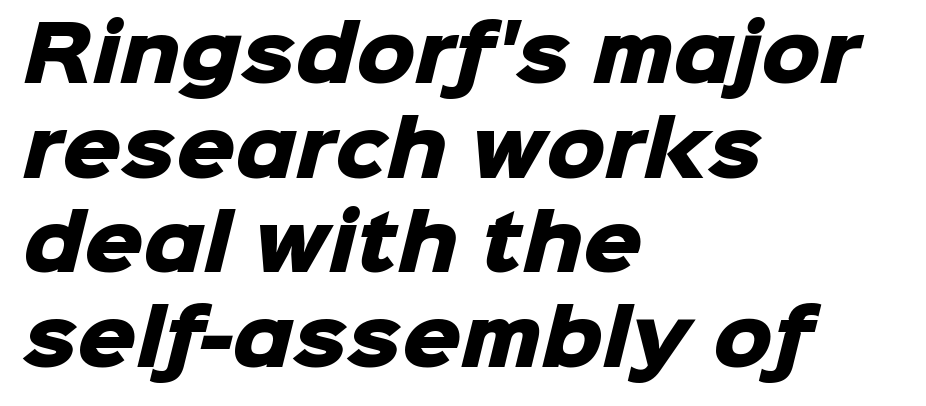
The specimen omits any rule beneath the text block's lines. Which margin do the lines hug? The left one — the right edge is uneven. Caption: standard tracking, unaltered. Letterform terminals end flat and unadorned throughout the passage. The rendering uses a bold face; every stroke is thick and dark.
